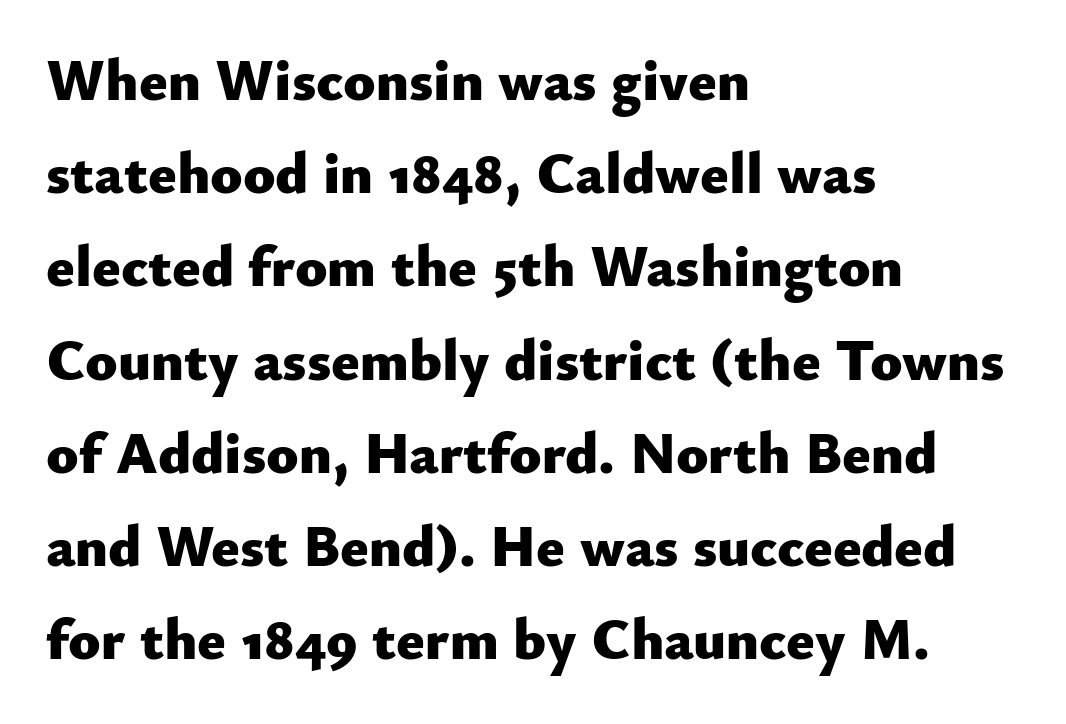
{"serif": "no", "italic": "no", "bold": "yes", "weight": "heavy", "width": "normal", "stroke_contrast": "low", "x_height": "small", "monospaced": "no", "underline": "no", "align": "left", "line_spacing": "normal", "line_spacing_ratio": 1.58, "letter_spacing": "normal", "letter_spacing_em": 0.0, "glyph_px": 59}
